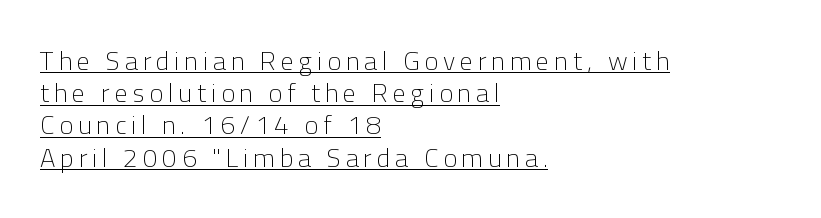
Emphasis is given by a line drawn under the lettering. These lines were composed using upright roman letters. Stroke thickness stays within the range of a standard reading face or lighter. The paragraph shown leans on its left margin.
